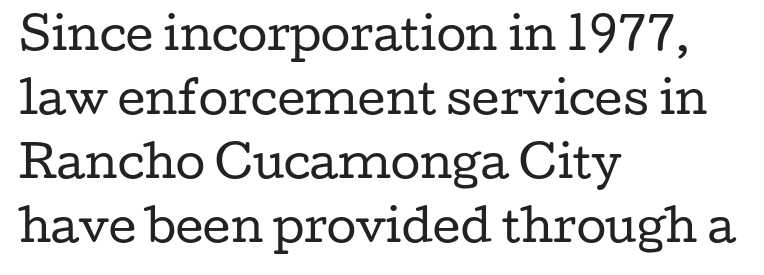
Q: Is the text bold? A: No.
Q: Is the text italic (slanted)? A: No, it is upright.
Q: Is the typeface a serif or a sans-serif typeface? A: Serif.
Q: Is the text underlined? A: No.
Q: How is the paragraph aligned? A: Left-aligned.
Q: Is the spacing between letters normal or unusually wide? A: Normal.
Q: Is the spacing between lines tight, normal or loose? A: Normal.
Q: Width (condensed, normal, or wide)? A: Wide.
Q: Stroke contrast? A: Low.
Q: x-height? A: Medium.
Q: Monospaced? A: No.
